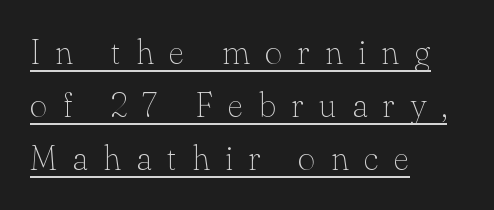
The image shows 34 px thin serif type, upright; set left-aligned, normal line spacing (1.56x), unusually wide letter spacing (+0.45 em), underlined; low stroke contrast and a small x-height.
